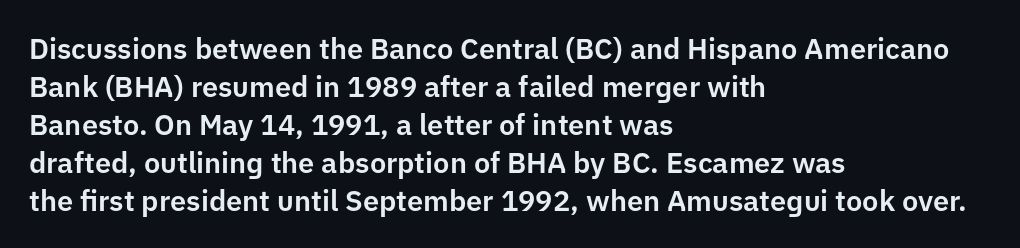
Q: Is the text italic (slanted)? A: No, it is upright.
Q: Is the typeface a serif or a sans-serif typeface? A: Sans-serif.
Q: Is the text underlined? A: No.
Q: How is the paragraph aligned? A: Left-aligned.
Q: Is the spacing between letters normal or unusually wide? A: Normal.
Q: Is the spacing between lines tight, normal or loose? A: Normal.
Q: Width (condensed, normal, or wide)? A: Normal.
Q: Stroke contrast? A: Low.
Q: x-height? A: Medium.
Q: Monospaced? A: No.
